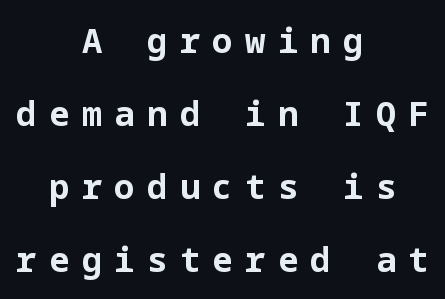
The image shows 34 px bold sans-serif type, upright; set centered, loose line spacing (2.15x), unusually wide letter spacing (+0.36 em), not underlined; low stroke contrast and a medium x-height.
